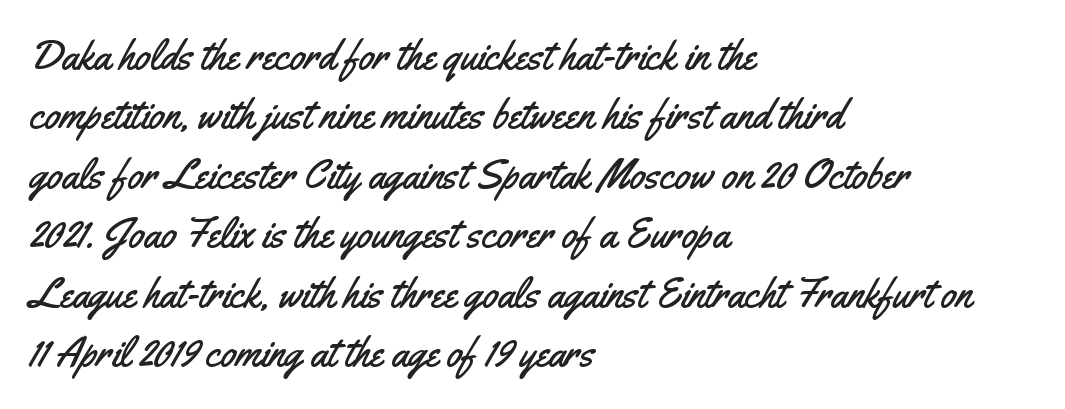
{"serif": "no", "width": "condensed", "stroke_contrast": "medium", "x_height": "small", "monospaced": "no", "underline": "no", "align": "left", "line_spacing": "normal", "line_spacing_ratio": 1.45, "letter_spacing": "normal", "letter_spacing_em": 0.0, "glyph_px": 41}
